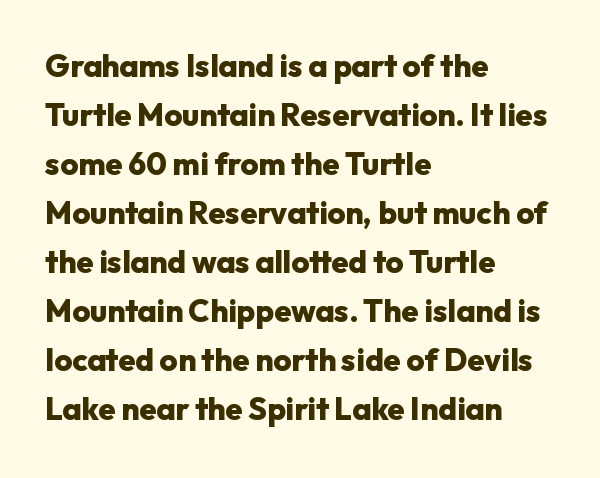
Q: Is the text bold? A: Yes.
Q: Is the text italic (slanted)? A: No, it is upright.
Q: Is the typeface a serif or a sans-serif typeface? A: Sans-serif.
Q: Is the text underlined? A: No.
Q: How is the paragraph aligned? A: Left-aligned.
Q: Is the spacing between letters normal or unusually wide? A: Normal.
Q: Is the spacing between lines tight, normal or loose? A: Normal.
Q: Width (condensed, normal, or wide)? A: Normal.
Q: Stroke contrast? A: Low.
Q: x-height? A: Medium.
Q: Monospaced? A: No.
